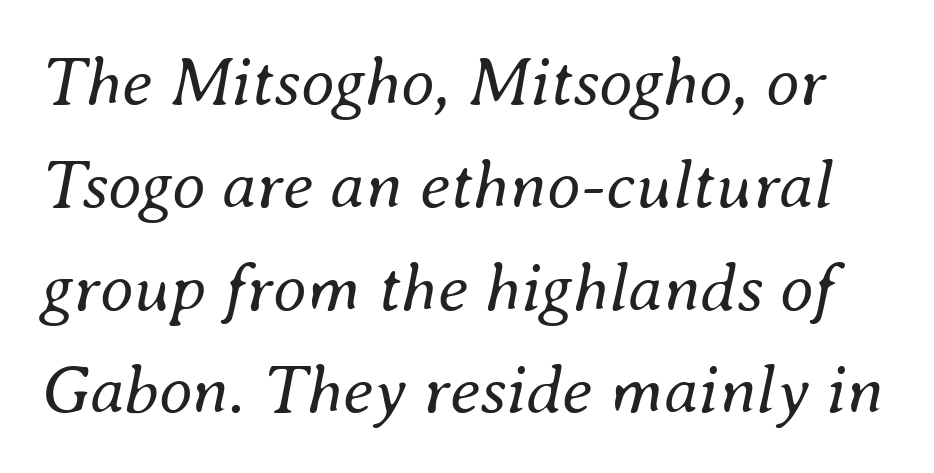
Q: Is the text bold? A: No.
Q: Is the text italic (slanted)? A: Yes, it leans right by about 8 degrees.
Q: Is the text underlined? A: No.
Q: Is the spacing between letters normal or unusually wide? A: Normal.
Q: Is the spacing between lines tight, normal or loose? A: Normal.
Q: Width (condensed, normal, or wide)? A: Normal.
Q: Stroke contrast? A: Medium.
Q: x-height? A: Small.
Q: Monospaced? A: No.
